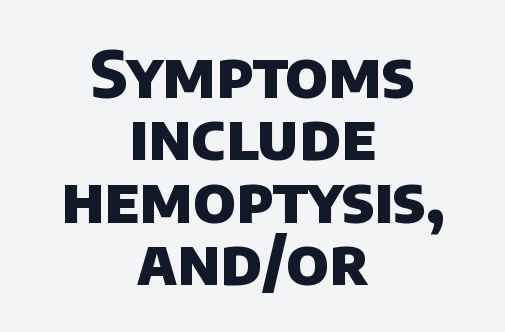
Regarding serifs, this sample does without them. Rule under the text: the space is simply empty. A full-strength bold gives these letters their thick strokes. A student would call this center alignment; a typographer would say set centered. The lines are packed closely together with very little leading. Note the varied advance widths — an 'i' is clearly narrower than an 'm'.
